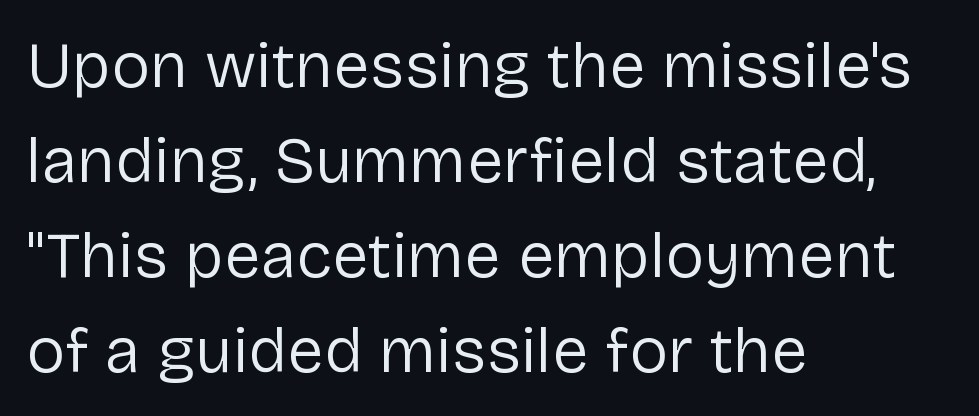
{"serif": "no", "italic": "no", "bold": "no", "weight": "regular", "width": "normal", "stroke_contrast": "low", "x_height": "medium", "monospaced": "no", "underline": "no", "align": "left", "line_spacing": "normal", "line_spacing_ratio": 1.46, "letter_spacing": "normal", "letter_spacing_em": 0.0, "glyph_px": 65}
